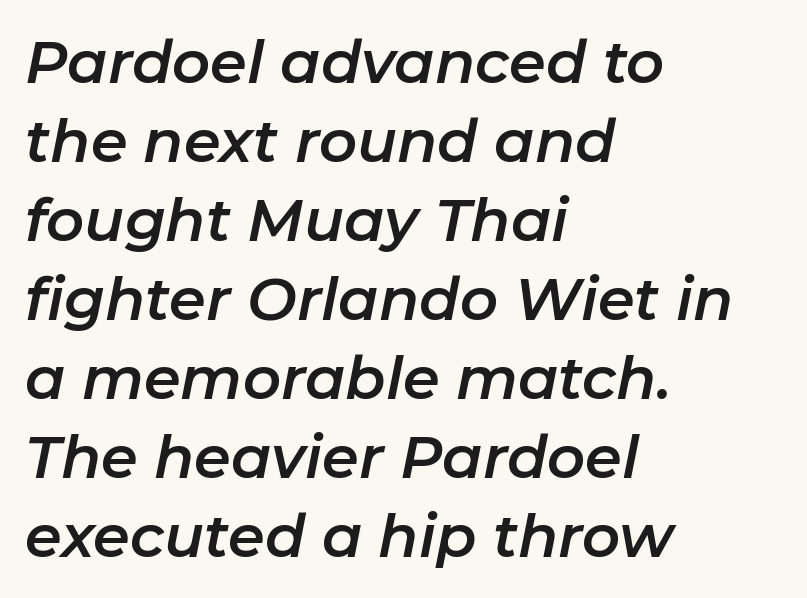
{"italic": "yes", "lean": "right", "slant_degrees": 11, "width": "normal", "stroke_contrast": "low", "x_height": "medium", "monospaced": "no", "underline": "no", "align": "left", "line_spacing": "normal", "line_spacing_ratio": 1.34, "letter_spacing": "normal", "letter_spacing_em": 0.0, "glyph_px": 59}
